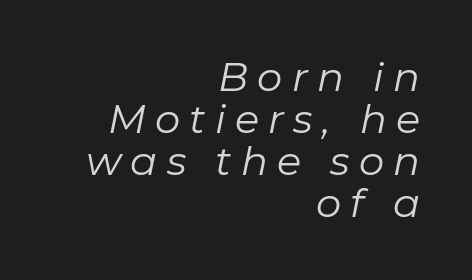
The space between consecutive lines is stingy. Note the varied advance widths — an 'i' is clearly narrower than an 'm'. Here the glyphs are tracked loosely, breaking word shapes into spaced letters. Is the type slanted? Yes — the strokes lean at a clear angle. The passage is arranged like a letterhead date or caption credit — flush right. Clear beneath every line of the passage.
